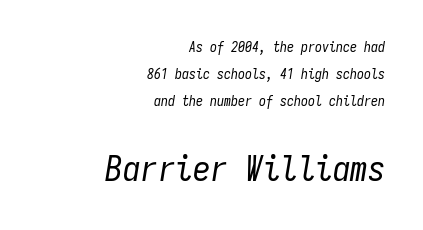
These lines were composed using italics. The face used here is monospaced, like something from a code editor. The setting favours the right margin, as signatures and pull-quotes sometimes do. The face used here is rendered with its standard letterfit.
